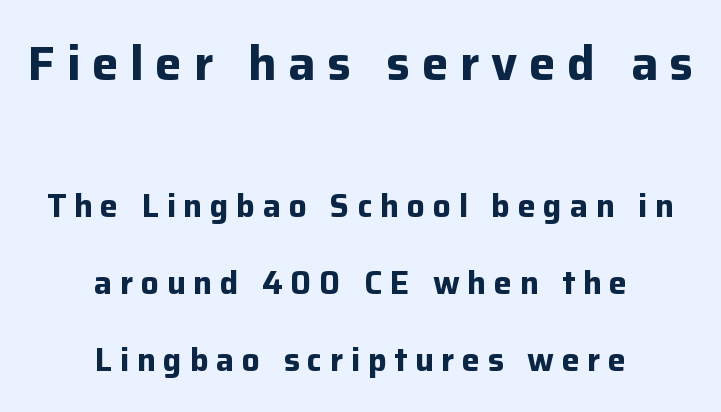
{"serif": "no", "italic": "no", "bold": "yes", "weight": "bold", "width": "normal", "stroke_contrast": "low", "x_height": "medium", "monospaced": "no", "underline": "no", "align": "center", "line_spacing": "loose", "line_spacing_ratio": 2.42, "letter_spacing": "wide", "letter_spacing_em": 0.24, "larger_block": "first", "size_ratio": 1.5, "glyph_px": 48}
